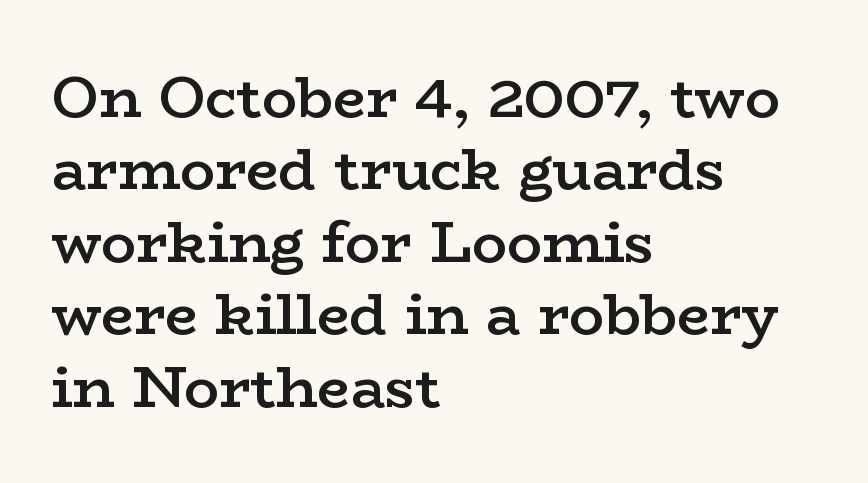
The image shows 58 px semibold, wide serif type, upright; set left-aligned, normal line spacing (1.25x), normal letter spacing, not underlined; low stroke contrast and a medium x-height.
